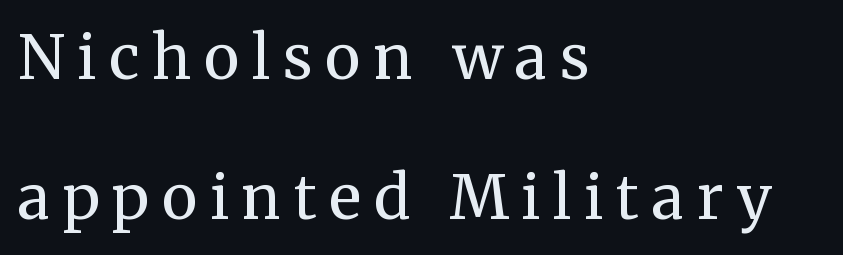
The image shows 61 px regular-weight serif type, upright; set left-aligned, loose line spacing (2.3x), unusually wide letter spacing (+0.21 em), not underlined; medium stroke contrast and a medium x-height.
